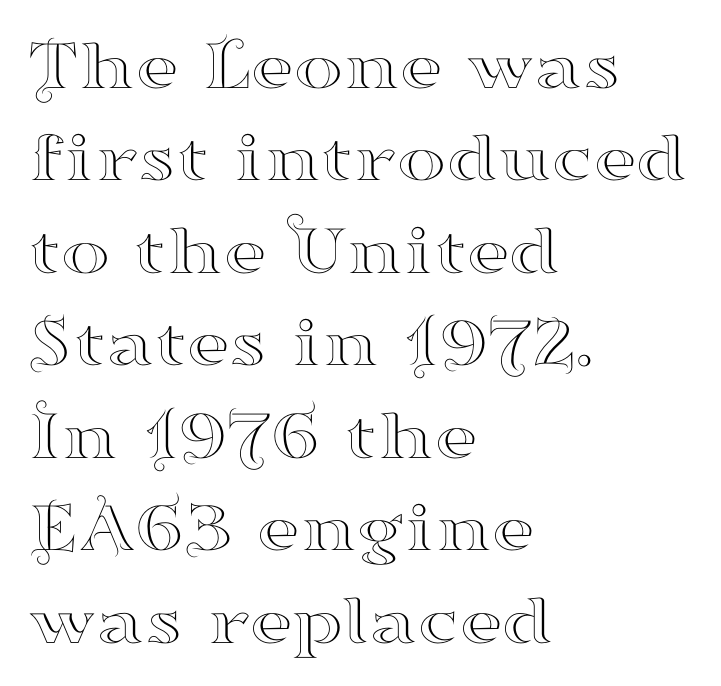
The image shows 74 px wide serif type, upright; set left-aligned, normal line spacing (1.25x), normal letter spacing, not underlined; high stroke contrast and a small x-height.
